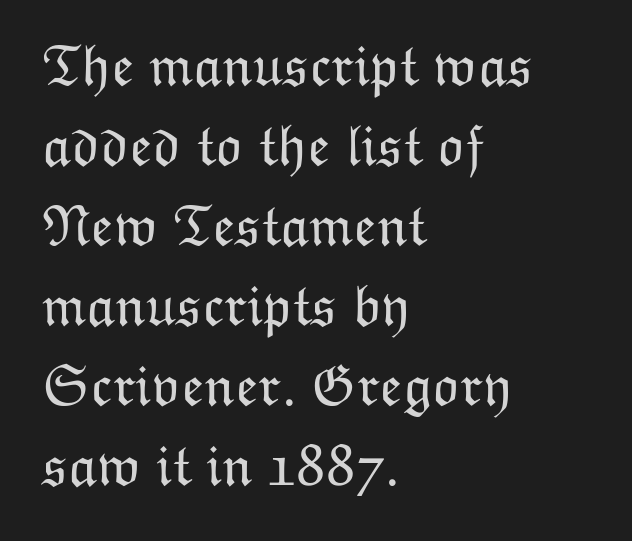
The lines in this sample share a left origin and differ only in where they stop. Short note: letters normally spaced. The zone under the glyphs is completely vacant. Vertical spacing — default.
